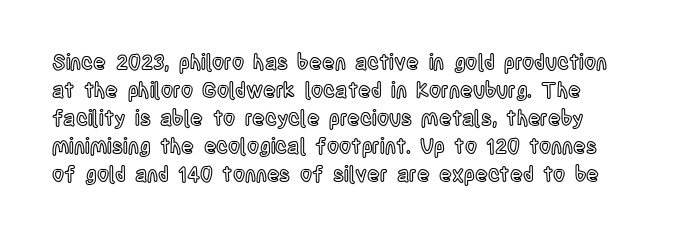
{"italic": "no", "underline": "no", "line_spacing": "normal", "line_spacing_ratio": 1.33, "letter_spacing": "normal", "letter_spacing_em": 0.0, "glyph_px": 21}
